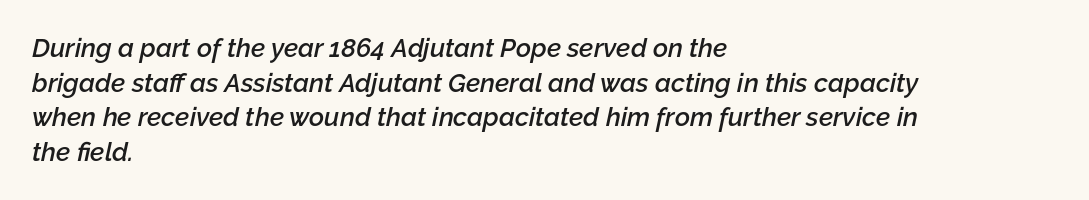
The image shows 26 px text type, italic (leaning right); set left-aligned, normal line spacing (1.33x), normal letter spacing, not underlined.
